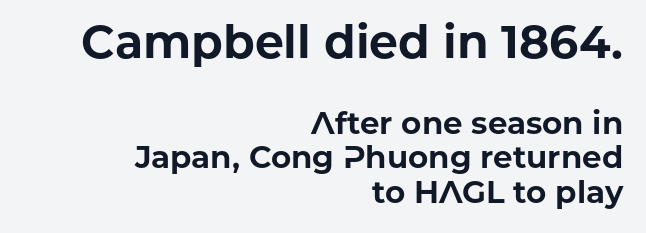
The image shows 46 px bold sans-serif type, upright; set right-aligned, tight line spacing (1.11x), normal letter spacing, not underlined; the first (top) block is 1.48x larger; low stroke contrast and a medium x-height.
